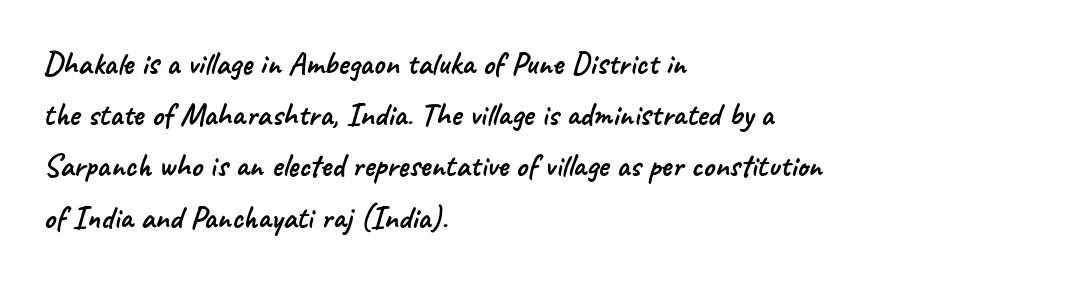
The image shows 32 px sans-serif type; set left-aligned, normal line spacing (1.6x), normal letter spacing, not underlined; low stroke contrast and a small x-height.
